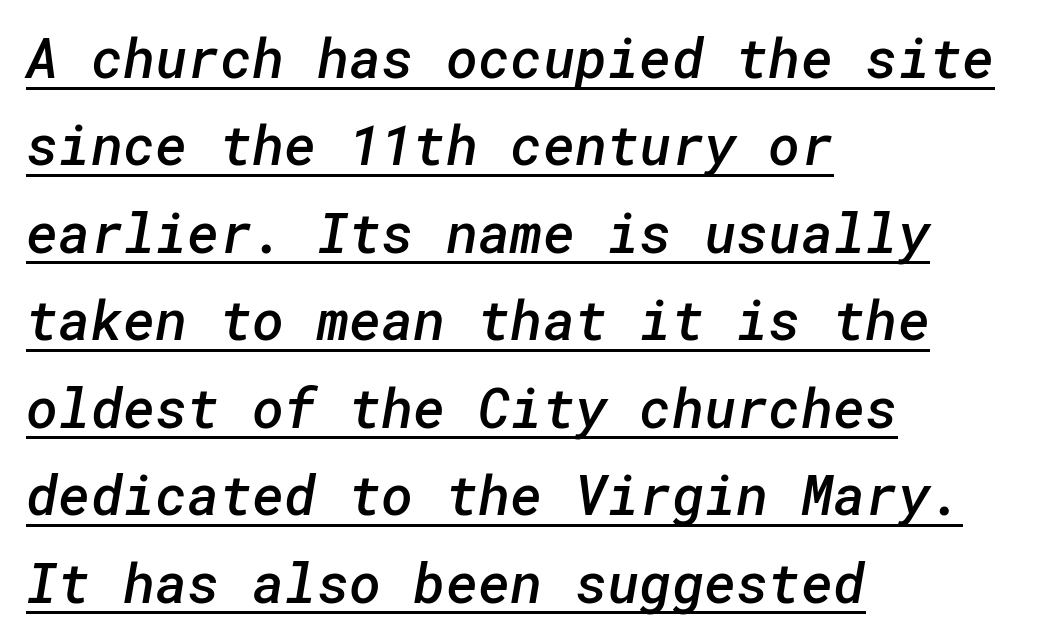
{"serif": "no", "bold": "semi", "weight": "semibold", "width": "normal", "stroke_contrast": "low", "x_height": "medium", "underline": "yes", "align": "left", "line_spacing": "normal", "line_spacing_ratio": 1.59, "letter_spacing": "normal", "letter_spacing_em": 0.0, "glyph_px": 55}
